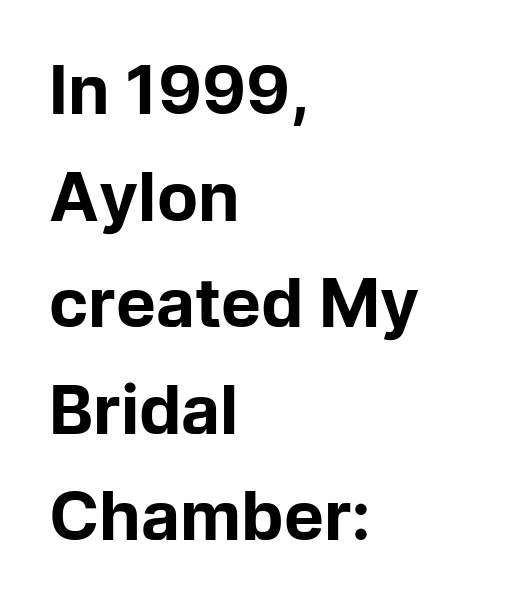
Q: Is the text bold? A: Yes.
Q: Is the text italic (slanted)? A: No, it is upright.
Q: Is the typeface a serif or a sans-serif typeface? A: Sans-serif.
Q: Is the text underlined? A: No.
Q: How is the paragraph aligned? A: Left-aligned.
Q: Is the spacing between letters normal or unusually wide? A: Normal.
Q: Is the spacing between lines tight, normal or loose? A: Normal.
Q: Width (condensed, normal, or wide)? A: Normal.
Q: Stroke contrast? A: Low.
Q: x-height? A: Medium.
Q: Monospaced? A: No.
